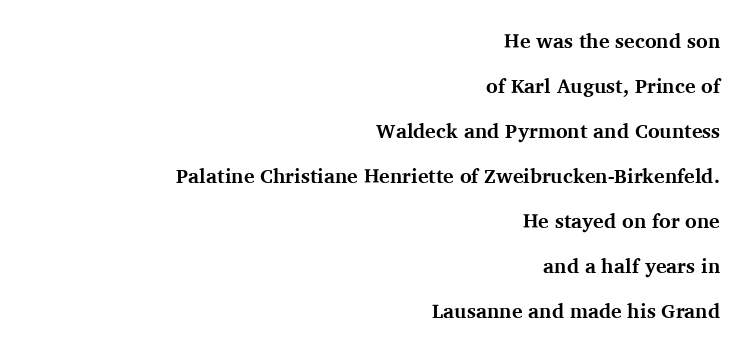
The gap between lines stays unmarked. Ordinary non-slanted type is in use. The designer dialed line spacing up above the default. You could call the tracking neutral — neither tight nor loose. Every letter is thick-stroked: bold, no question. The lines in this sample share a right terminus and differ only in where they begin.
